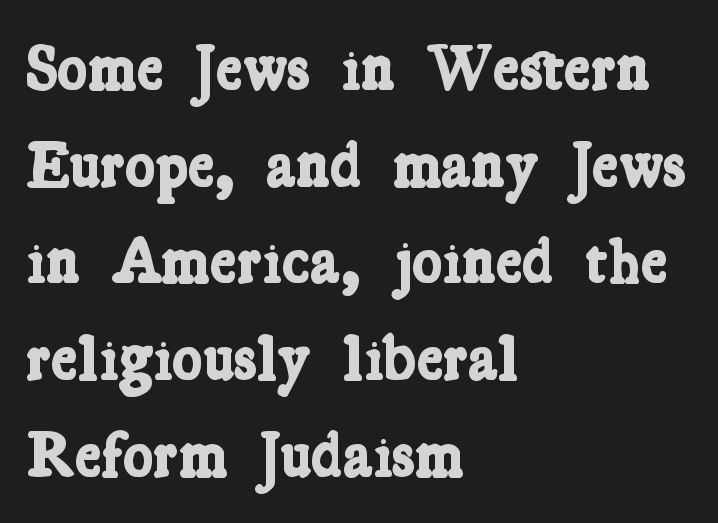
The image shows 64 px bold, condensed serif type; set left-aligned, normal line spacing (1.51x), normal letter spacing, not underlined; low stroke contrast and a medium x-height.
